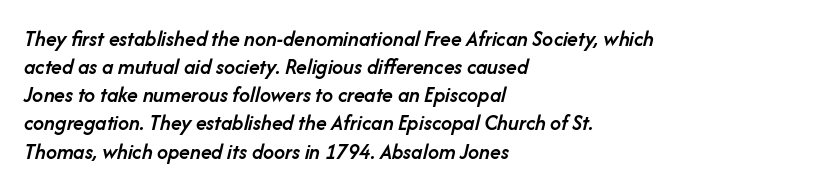
Q: Is the text bold? A: Semi-bold.
Q: Is the text italic (slanted)? A: Yes, it leans right by about 14 degrees.
Q: Is the text underlined? A: No.
Q: How is the paragraph aligned? A: Left-aligned.
Q: Is the spacing between letters normal or unusually wide? A: Normal.
Q: Is the spacing between lines tight, normal or loose? A: Normal.
